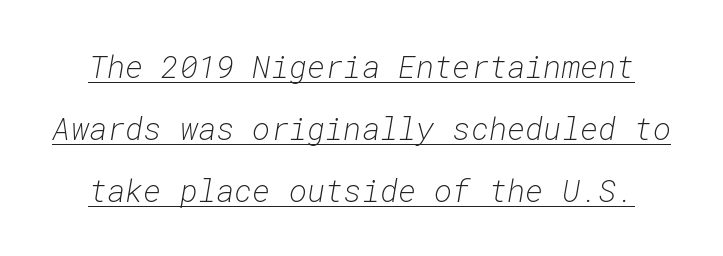
Is the type heavy? It reads as light-to-regular instead. The passage shown is typed in a monospace face where columns stay perfectly aligned. The vertical gap from one line to the next is large. Underline: present.
